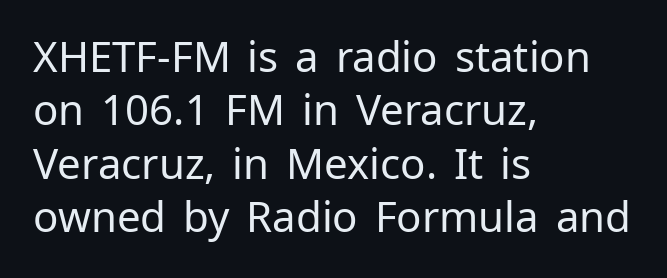
Q: Is the text bold? A: No.
Q: Is the text italic (slanted)? A: No, it is upright.
Q: Is the typeface a serif or a sans-serif typeface? A: Sans-serif.
Q: Is the text underlined? A: No.
Q: How is the paragraph aligned? A: Left-aligned.
Q: Is the spacing between letters normal or unusually wide? A: Normal.
Q: Is the spacing between lines tight, normal or loose? A: Normal.
Q: Width (condensed, normal, or wide)? A: Normal.
Q: Stroke contrast? A: Low.
Q: x-height? A: Medium.
Q: Monospaced? A: No.
